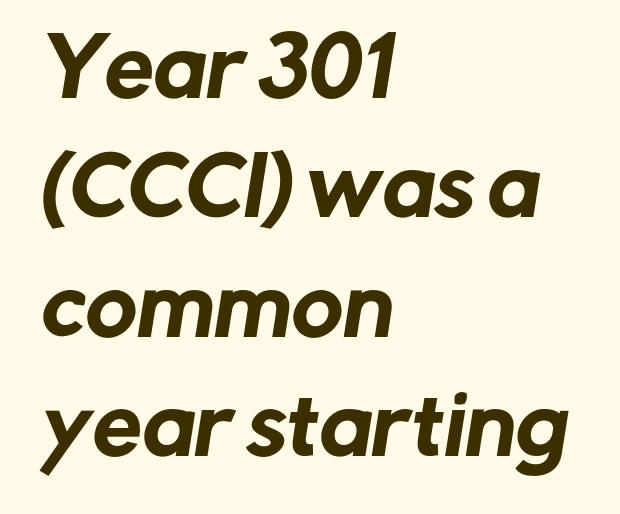
{"serif": "no", "width": "normal", "stroke_contrast": "low", "x_height": "medium", "monospaced": "no", "underline": "no", "align": "left", "line_spacing": "normal", "line_spacing_ratio": 1.51, "letter_spacing": "normal", "letter_spacing_em": 0.0, "glyph_px": 79}
